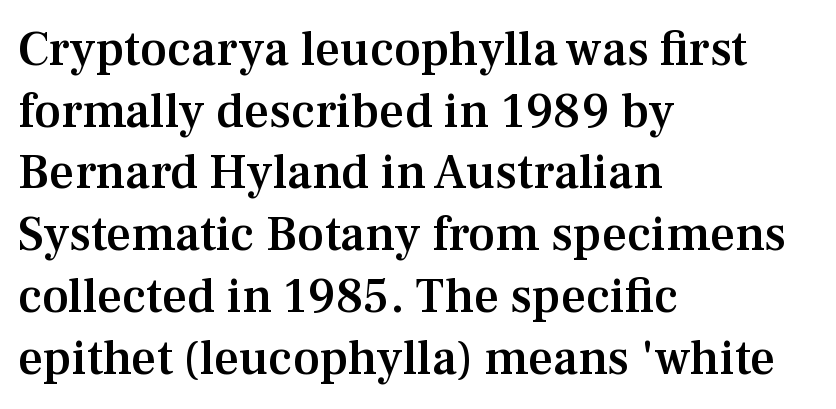
Q: Is the text bold? A: Semi-bold.
Q: Is the text italic (slanted)? A: No, it is upright.
Q: Is the typeface a serif or a sans-serif typeface? A: Serif.
Q: Is the text underlined? A: No.
Q: How is the paragraph aligned? A: Left-aligned.
Q: Is the spacing between letters normal or unusually wide? A: Normal.
Q: Is the spacing between lines tight, normal or loose? A: Normal.
Q: Width (condensed, normal, or wide)? A: Normal.
Q: Stroke contrast? A: Medium.
Q: x-height? A: Medium.
Q: Monospaced? A: No.
